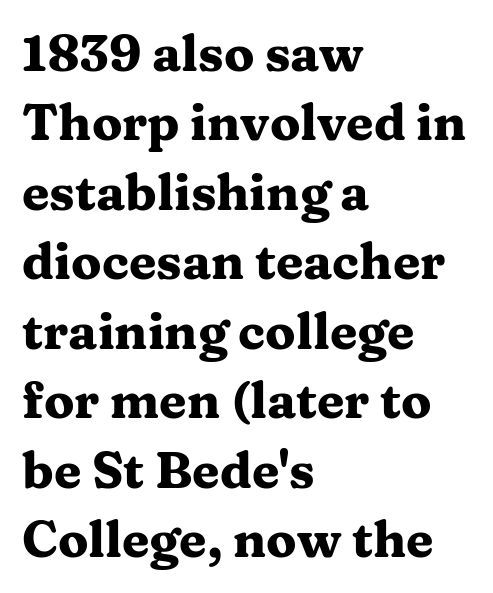
A classic flush-left, rag-right setting is used for this passage. Does the type have serifs? Yes, each stem ends in a small foot. A roman cut, with each character standing at attention. Proportional: the letters do not fall into vertical columns.
